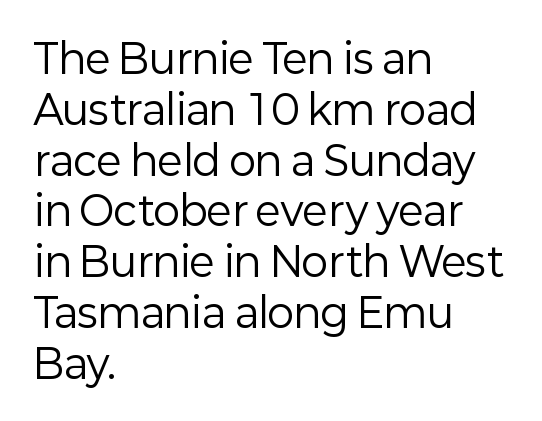
{"serif": "no", "italic": "no", "bold": "no", "weight": "regular", "width": "normal", "stroke_contrast": "low", "x_height": "medium", "monospaced": "no", "underline": "no", "align": "left", "line_spacing": "normal", "line_spacing_ratio": 1.27, "letter_spacing": "normal", "letter_spacing_em": 0.0, "glyph_px": 40}
